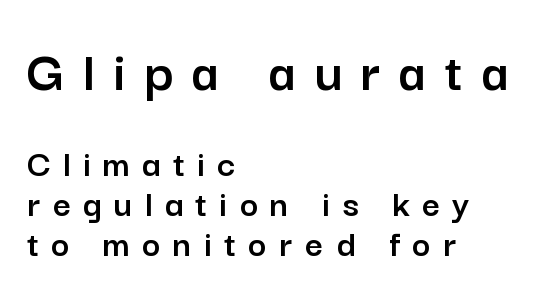
The image shows 59 px sans-serif type, upright; set left-aligned, tight line spacing (1.02x), unusually wide letter spacing (+0.32 em), not underlined; the first (top) block is 1.51x larger; low stroke contrast and a medium x-height.
